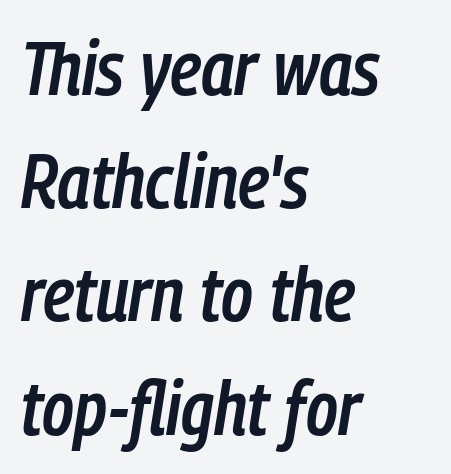
{"italic": "yes", "lean": "right", "slant_degrees": 9, "bold": "semi", "weight": "semibold", "width": "condensed", "stroke_contrast": "low", "x_height": "medium", "monospaced": "no", "underline": "no", "align": "left", "line_spacing": "normal", "line_spacing_ratio": 1.49, "letter_spacing": "normal", "letter_spacing_em": 0.0, "glyph_px": 76}
